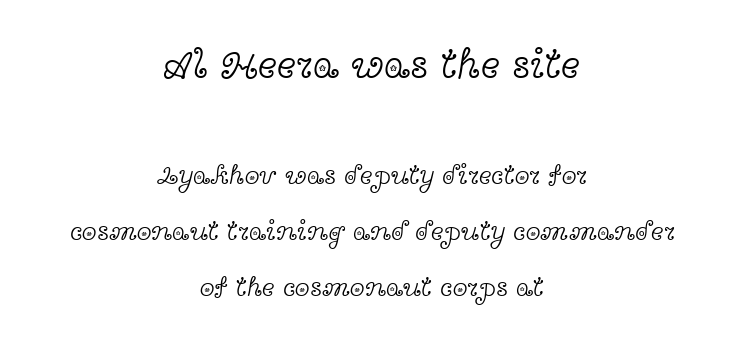
The image shows 41 px light, wide serif type; set centered, loose line spacing (2.08x), normal letter spacing, not underlined; the first (top) block is 1.52x larger; a medium x-height.
